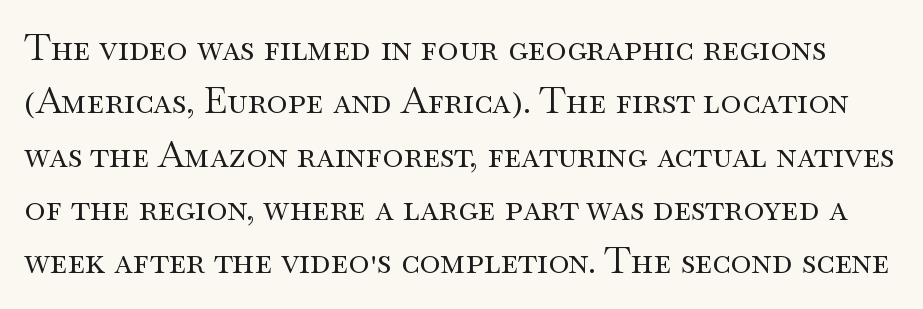
{"serif": "yes", "italic": "no", "bold": "no", "weight": "regular", "width": "wide", "stroke_contrast": "medium", "x_height": "small", "monospaced": "no", "underline": "no", "line_spacing": "normal", "line_spacing_ratio": 1.48, "letter_spacing": "normal", "letter_spacing_em": 0.0, "glyph_px": 36}
